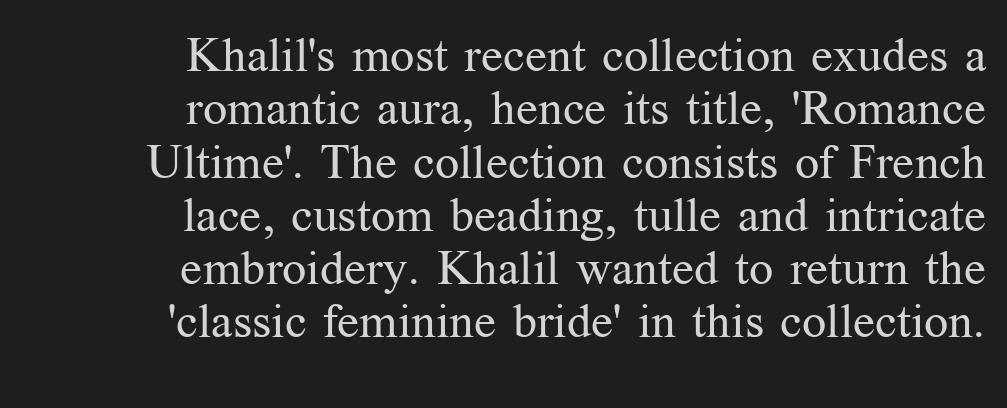
Q: Is the text bold? A: No.
Q: Is the text italic (slanted)? A: No, it is upright.
Q: Is the typeface a serif or a sans-serif typeface? A: Serif.
Q: Is the text underlined? A: No.
Q: How is the paragraph aligned? A: Right-aligned.
Q: Is the spacing between letters normal or unusually wide? A: Normal.
Q: Is the spacing between lines tight, normal or loose? A: Tight.
Q: Width (condensed, normal, or wide)? A: Normal.
Q: Stroke contrast? A: Medium.
Q: x-height? A: Medium.
Q: Monospaced? A: No.
